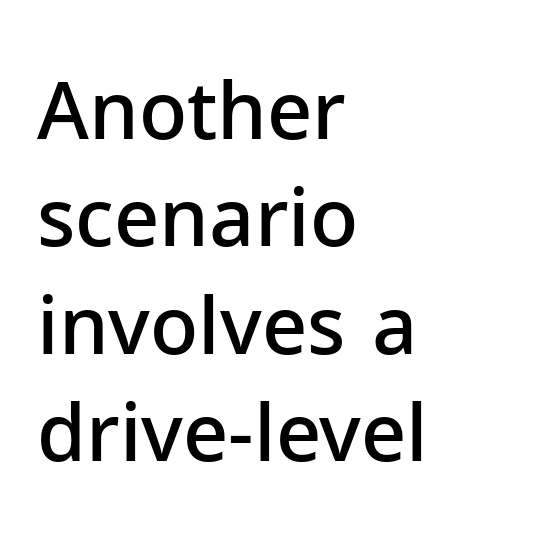
Q: Is the text bold? A: Semi-bold.
Q: Is the text italic (slanted)? A: No, it is upright.
Q: Is the typeface a serif or a sans-serif typeface? A: Sans-serif.
Q: Is the text underlined? A: No.
Q: How is the paragraph aligned? A: Left-aligned.
Q: Is the spacing between letters normal or unusually wide? A: Normal.
Q: Is the spacing between lines tight, normal or loose? A: Normal.
Q: Width (condensed, normal, or wide)? A: Normal.
Q: Stroke contrast? A: Low.
Q: x-height? A: Medium.
Q: Monospaced? A: No.
